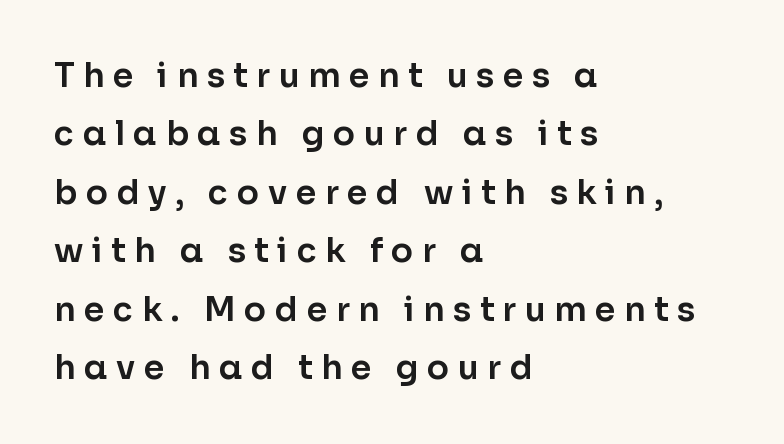
Each letter's strokes conclude bluntly, with no projecting serifs. There is plenty of visible air inserted between adjacent glyphs. Any mark beneath the type? The region is blank. Character widths vary here, with narrow letters taking less room than wide ones. Line starts are locked; line ends wander.
